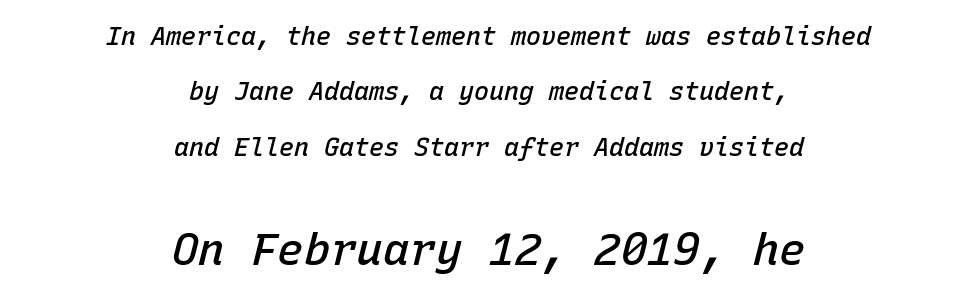
The image shows 44 px semibold type, italic (leaning right), monospaced; set centered, loose line spacing (2.22x), normal letter spacing, not underlined; the second (bottom) block is 1.76x larger; low stroke contrast and a medium x-height.
